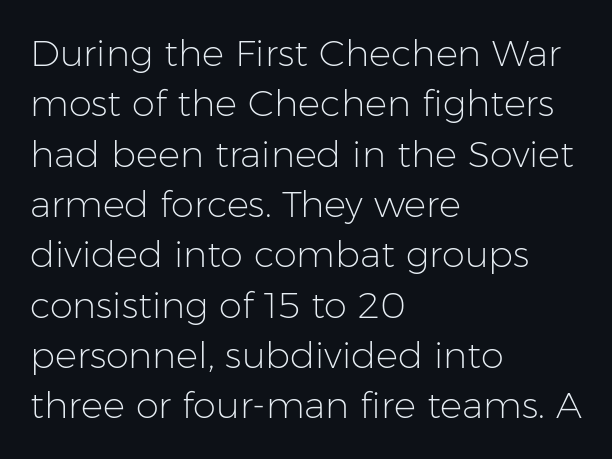
Q: Is the text bold? A: No.
Q: Is the text italic (slanted)? A: No, it is upright.
Q: Is the typeface a serif or a sans-serif typeface? A: Sans-serif.
Q: Is the text underlined? A: No.
Q: How is the paragraph aligned? A: Left-aligned.
Q: Is the spacing between letters normal or unusually wide? A: Normal.
Q: Is the spacing between lines tight, normal or loose? A: Normal.
Q: Width (condensed, normal, or wide)? A: Normal.
Q: Stroke contrast? A: Low.
Q: x-height? A: Medium.
Q: Monospaced? A: No.
